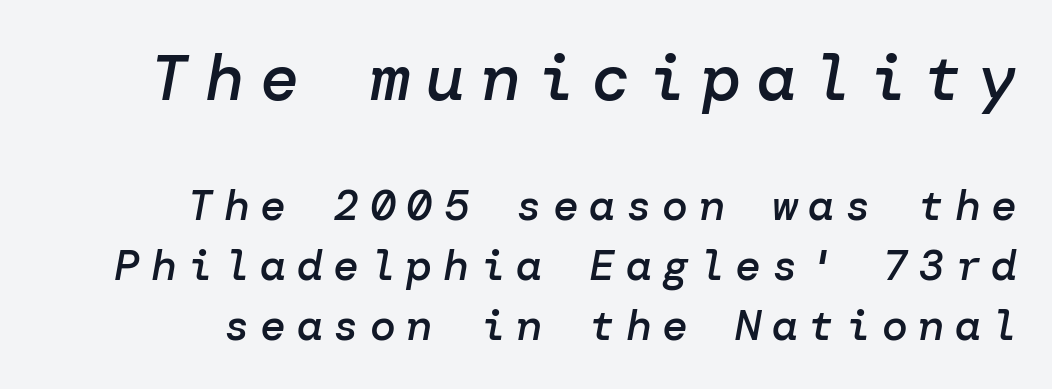
The vertical gap from one line to the next is medium. Look at the glyph heights: the upper group is clearly the bigger setting. Descenders are the only things crossing below the line. These words are printed semibold, heavier than regular yet not bold.
